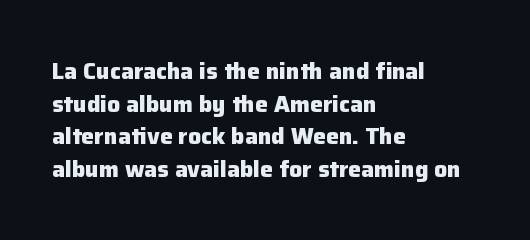
{"italic": "no", "bold": "yes", "underline": "no", "align": "left", "line_spacing": "normal", "line_spacing_ratio": 1.42, "letter_spacing": "normal", "letter_spacing_em": 0.0, "glyph_px": 23}
